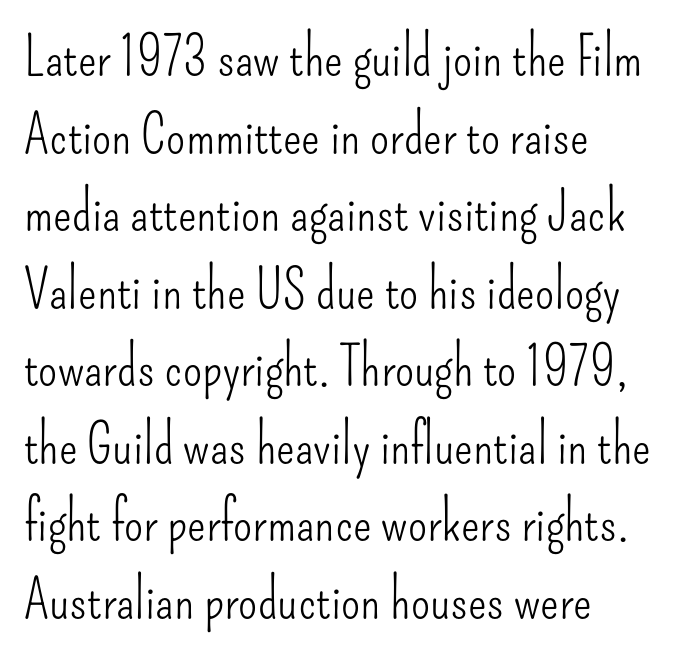
{"serif": "no", "italic": "no", "bold": "no", "weight": "light", "width": "condensed", "stroke_contrast": "low", "x_height": "small", "monospaced": "no", "underline": "no", "align": "left", "line_spacing": "normal", "line_spacing_ratio": 1.41, "letter_spacing": "normal", "letter_spacing_em": 0.0, "glyph_px": 55}
